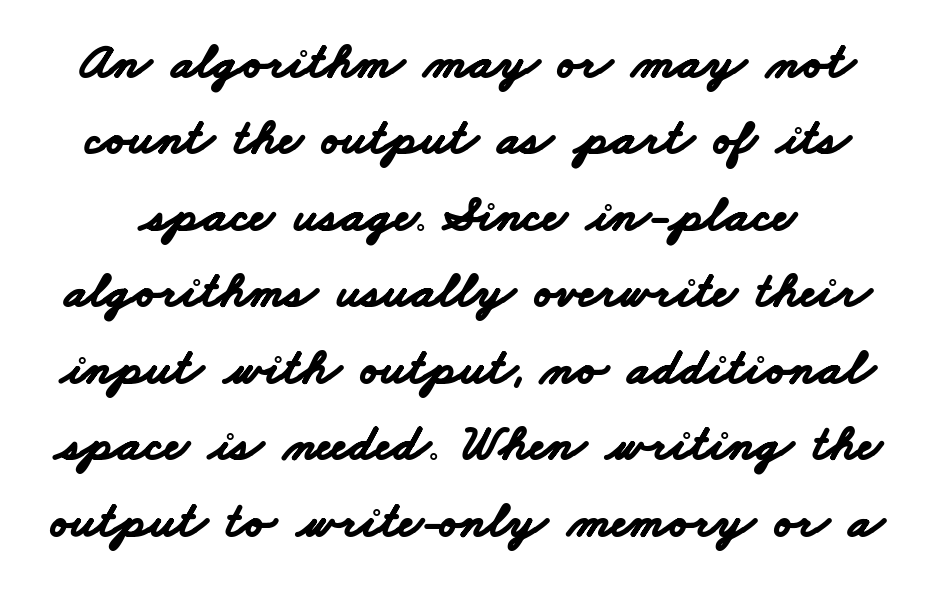
{"serif": "no", "bold": "yes", "weight": "bold", "width": "wide", "stroke_contrast": "low", "x_height": "small", "monospaced": "no", "underline": "no", "line_spacing": "normal", "line_spacing_ratio": 1.5, "letter_spacing": "normal", "letter_spacing_em": 0.0, "glyph_px": 51}
